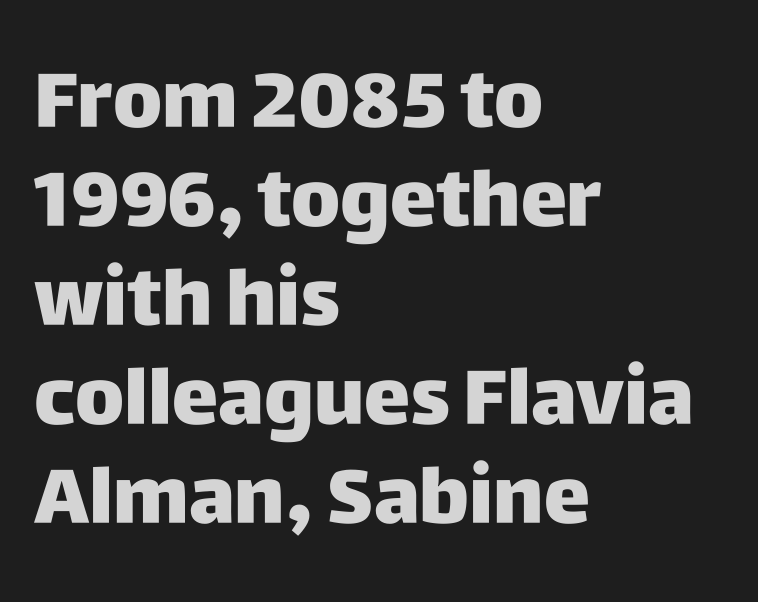
{"serif": "no", "italic": "no", "bold": "yes", "weight": "heavy", "width": "normal", "stroke_contrast": "low", "x_height": "large", "monospaced": "no", "underline": "no", "align": "left", "line_spacing": "normal", "line_spacing_ratio": 1.27, "letter_spacing": "normal", "letter_spacing_em": 0.0, "glyph_px": 78}
